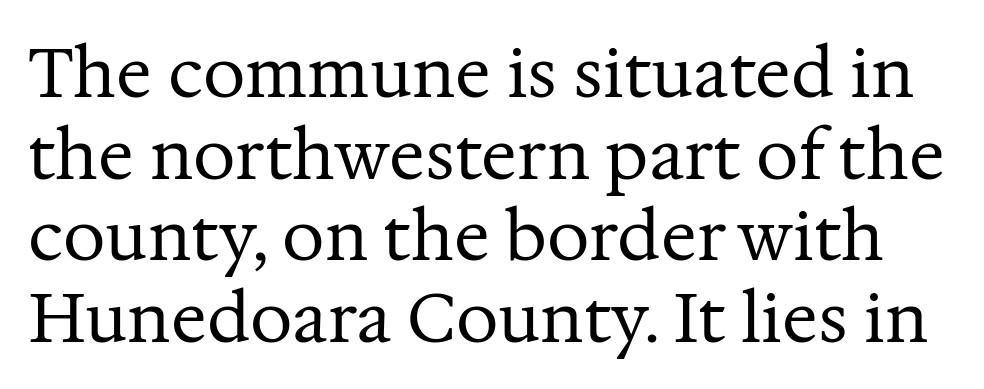
The image shows 67 px regular-weight serif type, upright; set line spacing 1.22x, normal letter spacing, not underlined; medium stroke contrast and a medium x-height.
